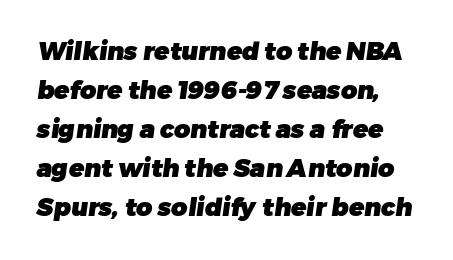
The area under the type is left untouched. Nobody touched the tracking dial on this one. Summary of vertical rhythm: regular, with standard interline spacing. These lines are set flush left with a ragged right edge. Typographic density is high because the face is bold.
